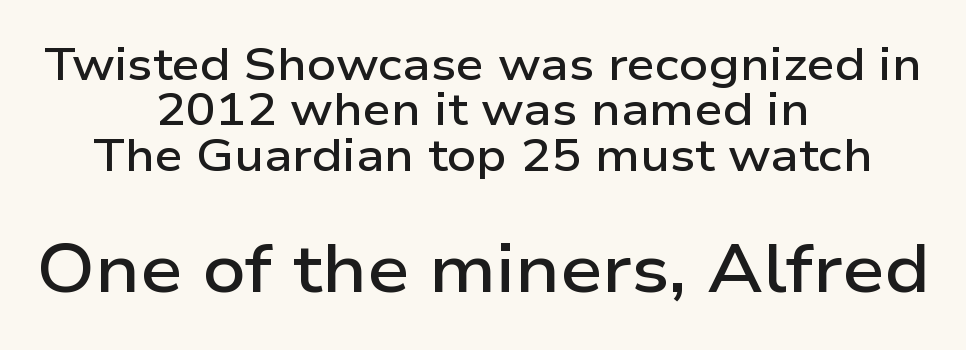
The image shows 67 px semibold, wide sans-serif type, upright; set centered, tight line spacing (1.01x), normal letter spacing, not underlined; the second (bottom) block is 1.49x larger; low stroke contrast and a medium x-height.
